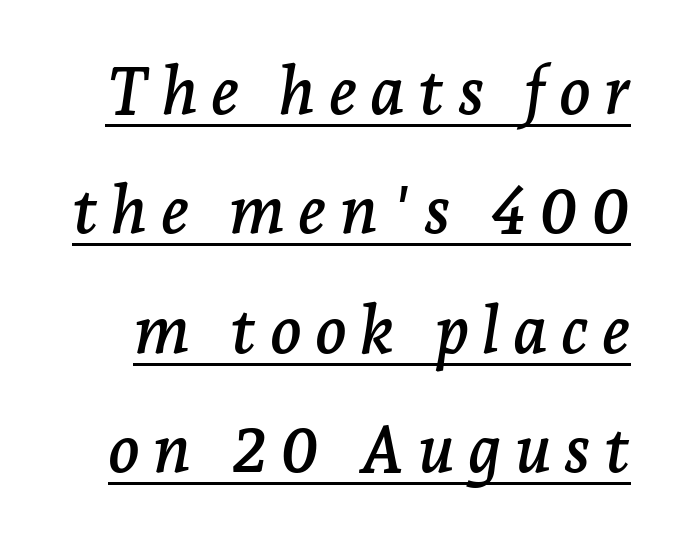
{"serif": "yes", "italic": "yes", "lean": "right", "slant_degrees": 7, "width": "normal", "stroke_contrast": "low", "x_height": "medium", "monospaced": "no", "underline": "yes", "line_spacing_ratio": 1.81, "letter_spacing": "wide", "letter_spacing_em": 0.2, "glyph_px": 66}
